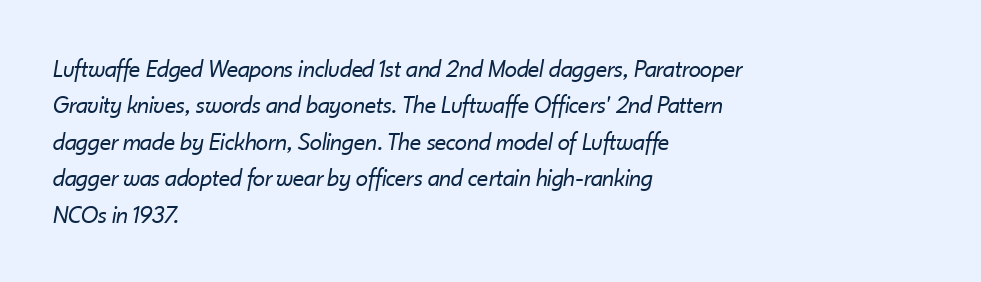
The image shows 25 px text type, italic (leaning right); set left-aligned, normal line spacing (1.46x), normal letter spacing, not underlined.
